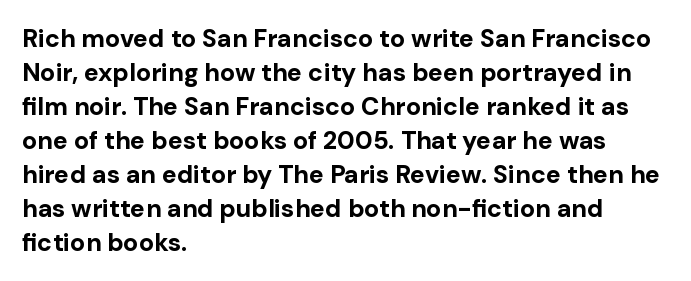
Q: Is the text bold? A: Yes.
Q: Is the text italic (slanted)? A: No, it is upright.
Q: Is the text underlined? A: No.
Q: How is the paragraph aligned? A: Left-aligned.
Q: Is the spacing between letters normal or unusually wide? A: Normal.
Q: Is the spacing between lines tight, normal or loose? A: Normal.
